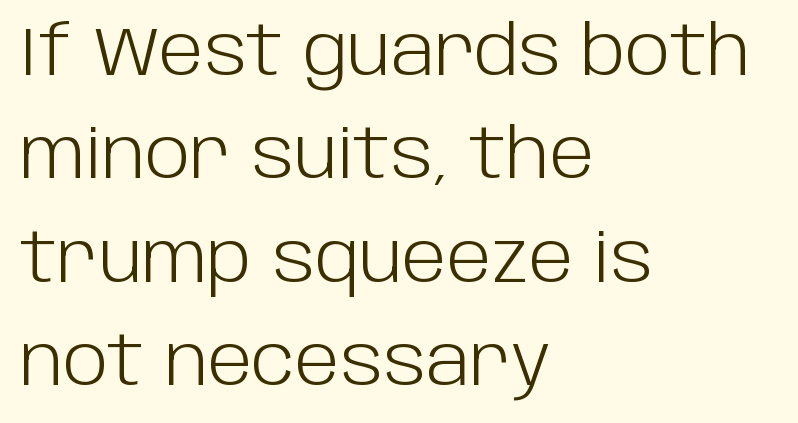
Has an underline been added? It has not. Examine the stroke ends and you'll find no serifs. Designer's note — italics off, roman on. These glyphs show unthickened strokes, regular width or finer. A classic flush-left, rag-right setting is used for this passage.
